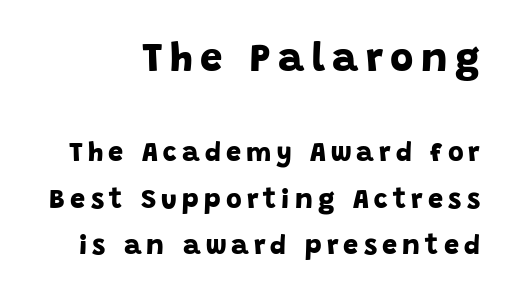
{"serif": "no", "bold": "yes", "weight": "bold", "width": "normal", "stroke_contrast": "low", "x_height": "large", "monospaced": "no", "underline": "no", "line_spacing_ratio": 1.71, "larger_block": "first", "size_ratio": 1.48, "glyph_px": 40}
